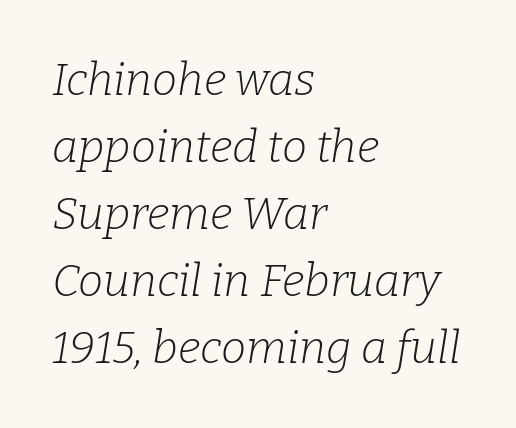
The rendering applies a slant to the glyphs. Caption: multi-line text, flush left, ragged right. The letterforms sit at book weight or below. Horizontal bands of white between lines are of average thickness.
